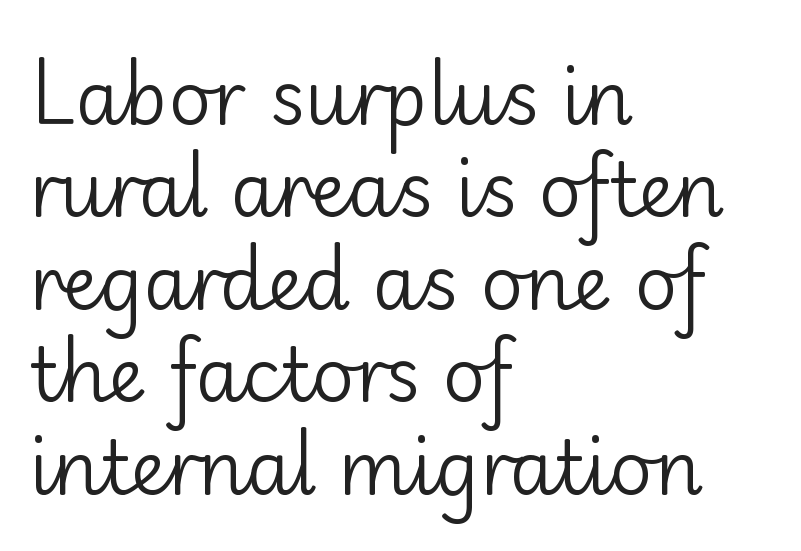
This sample keeps an unexceptional amount of space between lines. Unbolded letterforms with no extra heft. Tracking value appears to be zero — textbook default spacing. Every row of glyphs begins at an identical x-position on the left. Typographically, this falls in the sans-serif category.
